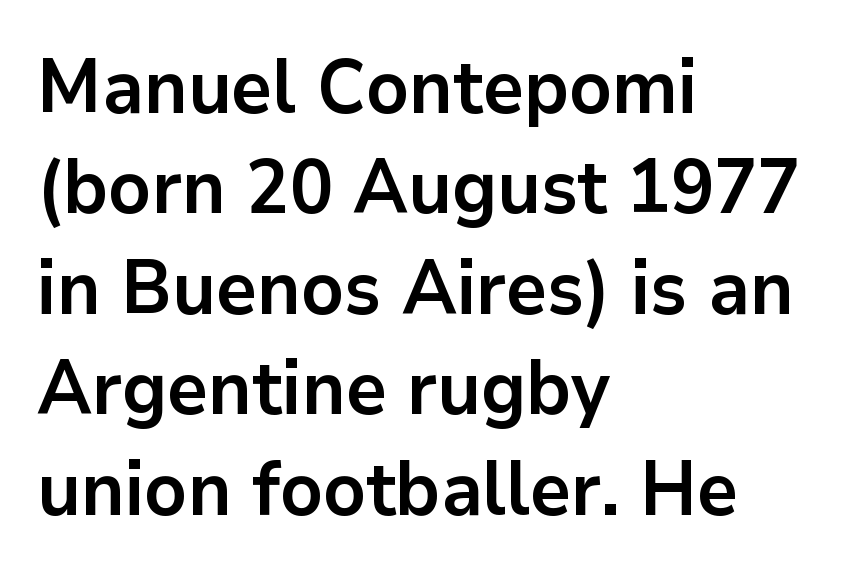
The image shows 75 px bold sans-serif type, upright; set left-aligned, normal line spacing (1.34x), normal letter spacing, not underlined; low stroke contrast and a medium x-height.
